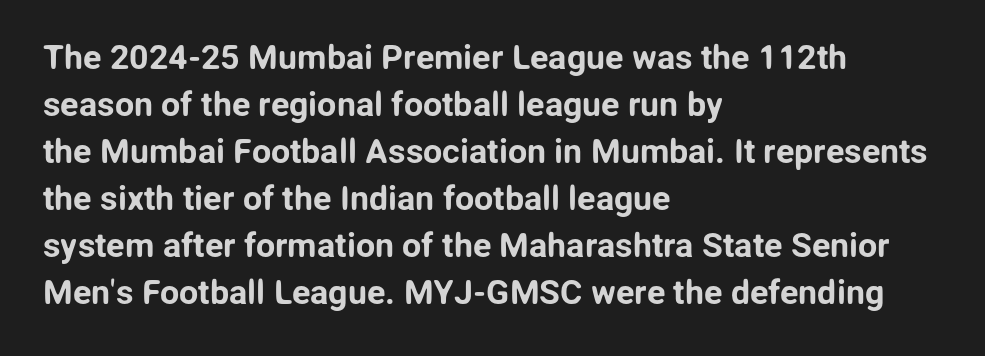
The image shows 34 px sans-serif type, upright; set left-aligned, normal line spacing (1.38x), normal letter spacing, not underlined; low stroke contrast and a medium x-height.
